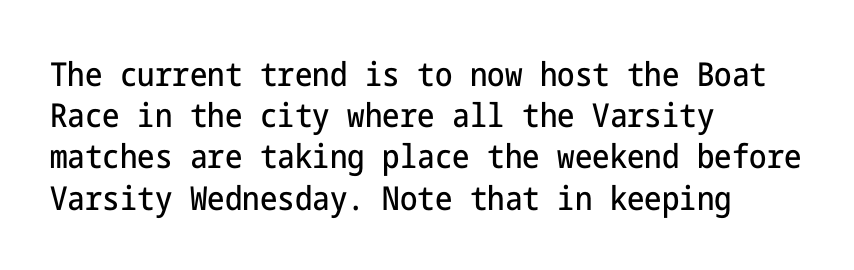
Q: Is the text italic (slanted)? A: No, it is upright.
Q: Is the typeface a serif or a sans-serif typeface? A: Sans-serif.
Q: Is the text underlined? A: No.
Q: How is the paragraph aligned? A: Left-aligned.
Q: Is the spacing between letters normal or unusually wide? A: Normal.
Q: Is the spacing between lines tight, normal or loose? A: Normal.
Q: Width (condensed, normal, or wide)? A: Condensed.
Q: Stroke contrast? A: Low.
Q: x-height? A: Medium.
